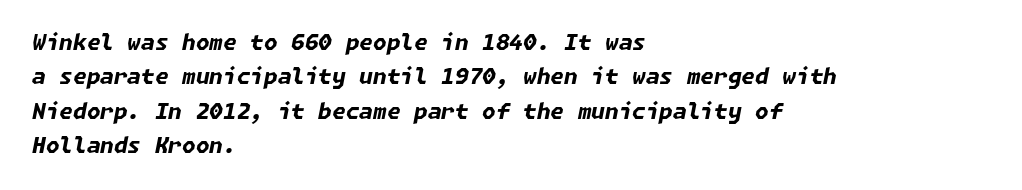
{"italic": "yes", "lean": "right", "slant_degrees": 11, "bold": "yes", "underline": "no", "align": "left", "line_spacing": "normal", "line_spacing_ratio": 1.56, "letter_spacing": "normal", "letter_spacing_em": 0.0, "glyph_px": 22}
